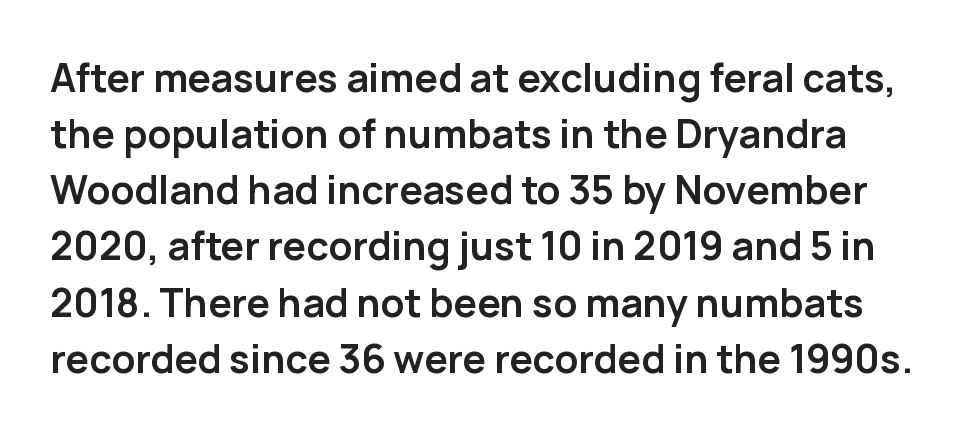
{"serif": "no", "italic": "no", "bold": "yes", "weight": "semibold", "width": "normal", "stroke_contrast": "low", "x_height": "medium", "monospaced": "no", "underline": "no", "line_spacing": "normal", "line_spacing_ratio": 1.44, "letter_spacing": "normal", "letter_spacing_em": 0.0, "glyph_px": 39}
